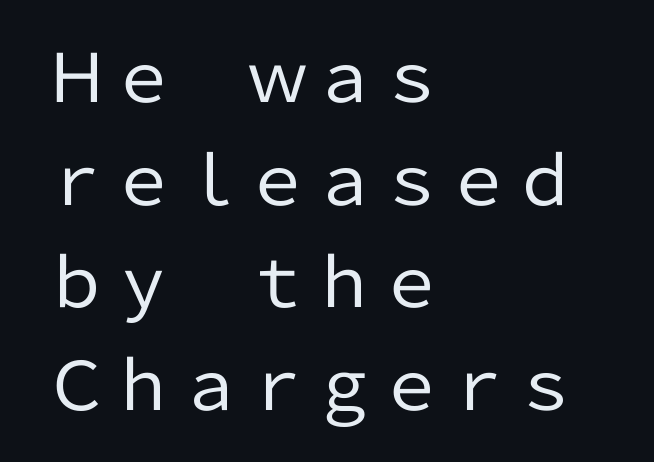
{"serif": "no", "italic": "no", "bold": "no", "weight": "regular", "width": "normal", "stroke_contrast": "low", "x_height": "medium", "monospaced": "no", "underline": "no", "align": "left", "line_spacing": "normal", "line_spacing_ratio": 1.53, "letter_spacing": "normal", "letter_spacing_em": 0.0, "glyph_px": 67}
